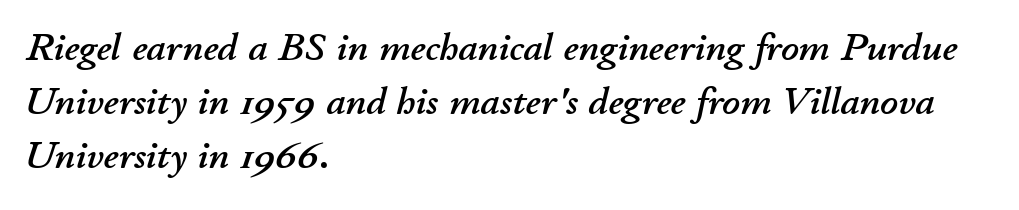
The image shows 39 px text type, italic (leaning right); set left-aligned, normal line spacing (1.38x), normal letter spacing, not underlined; low stroke contrast and a small x-height.
